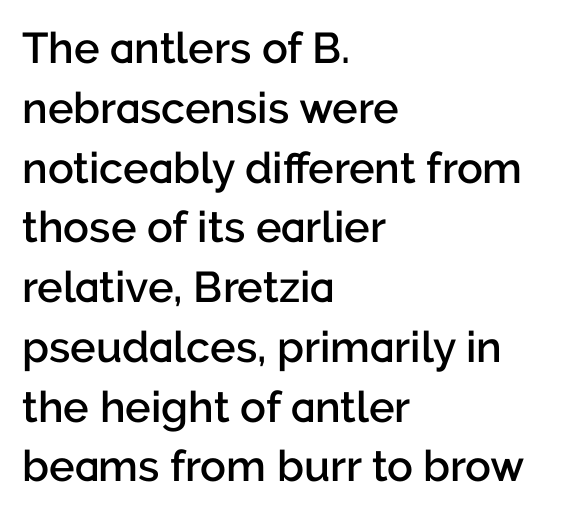
Just letters on the line, the space beneath them empty. The block of text has a typical density, with ordinary space between rows. Every stem runs plumb, perpendicular to the baseline. What stands out about the letter spacing? Nothing — it is the standard amount.
